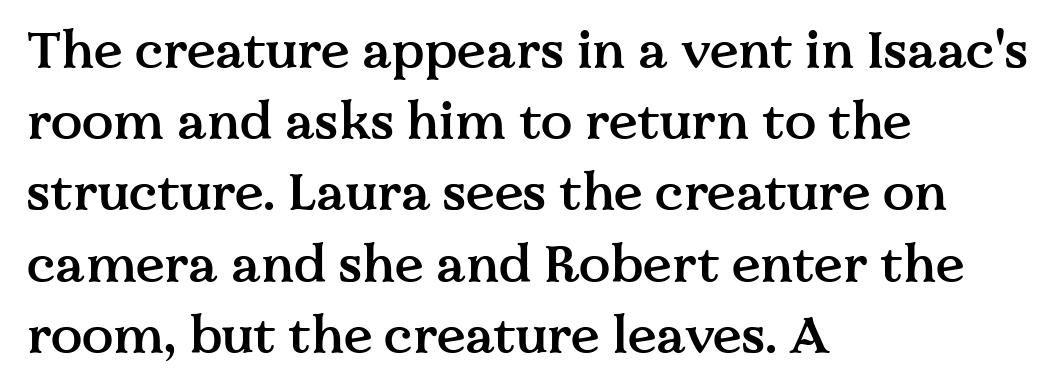
Q: Is the text bold? A: Semi-bold.
Q: Is the text italic (slanted)? A: No, it is upright.
Q: Is the typeface a serif or a sans-serif typeface? A: Serif.
Q: Is the text underlined? A: No.
Q: How is the paragraph aligned? A: Left-aligned.
Q: Is the spacing between letters normal or unusually wide? A: Normal.
Q: Is the spacing between lines tight, normal or loose? A: Normal.
Q: Width (condensed, normal, or wide)? A: Normal.
Q: Stroke contrast? A: Medium.
Q: x-height? A: Medium.
Q: Monospaced? A: No.
